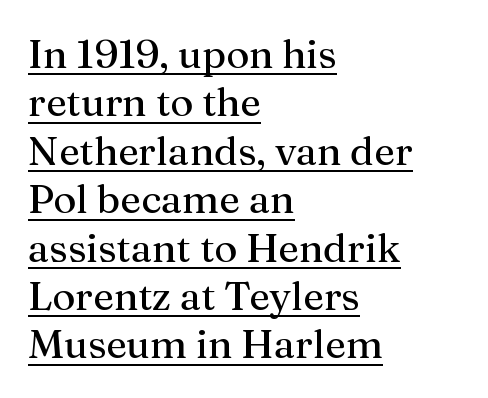
Q: Is the text bold? A: No.
Q: Is the text italic (slanted)? A: No, it is upright.
Q: Is the typeface a serif or a sans-serif typeface? A: Serif.
Q: Is the text underlined? A: Yes.
Q: How is the paragraph aligned? A: Left-aligned.
Q: Is the spacing between letters normal or unusually wide? A: Normal.
Q: Width (condensed, normal, or wide)? A: Normal.
Q: Stroke contrast? A: Medium.
Q: x-height? A: Medium.
Q: Monospaced? A: No.
